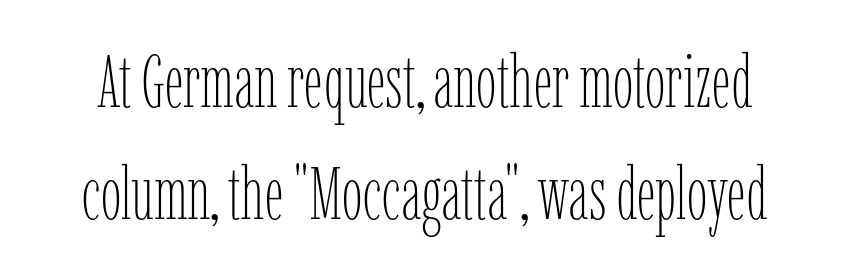
{"italic": "no", "bold": "no", "weight": "thin", "width": "condensed", "stroke_contrast": "low", "x_height": "medium", "monospaced": "no", "underline": "no", "line_spacing": "normal", "line_spacing_ratio": 1.51, "letter_spacing": "normal", "letter_spacing_em": 0.0, "glyph_px": 74}
